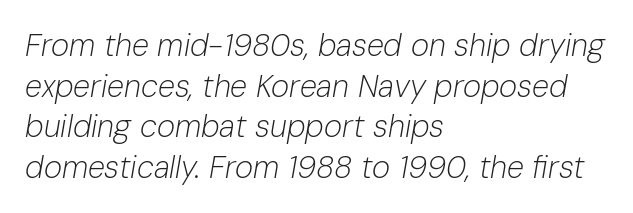
Q: Is the text bold? A: No.
Q: Is the text italic (slanted)? A: Yes, it leans right by about 10 degrees.
Q: Is the text underlined? A: No.
Q: How is the paragraph aligned? A: Left-aligned.
Q: Is the spacing between letters normal or unusually wide? A: Normal.
Q: Is the spacing between lines tight, normal or loose? A: Normal.
Q: Width (condensed, normal, or wide)? A: Normal.
Q: Stroke contrast? A: Low.
Q: x-height? A: Medium.
Q: Monospaced? A: No.
